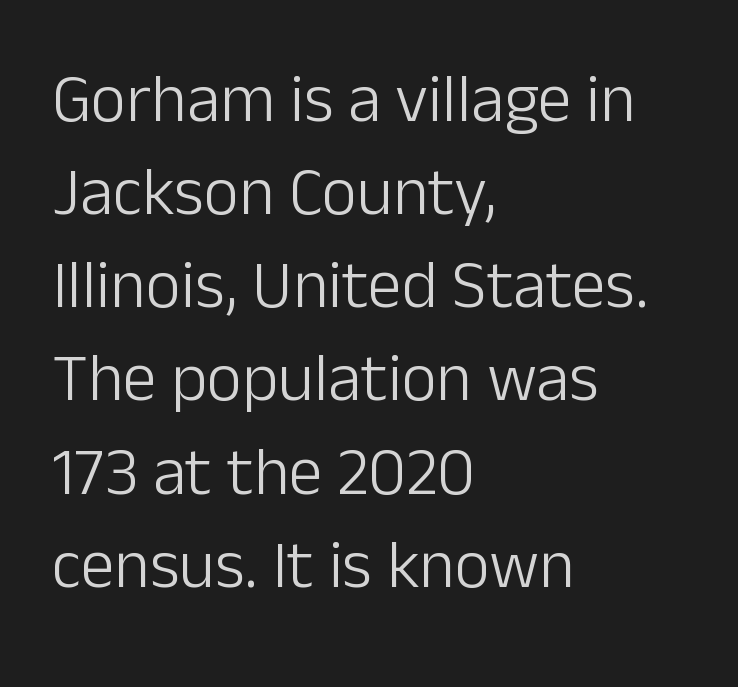
The image shows 68 px light sans-serif type, upright; set left-aligned, normal line spacing (1.37x), normal letter spacing, not underlined; low stroke contrast and a medium x-height.
